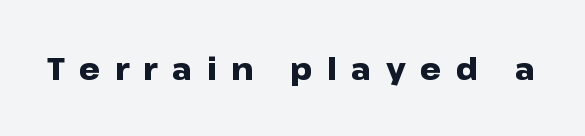
{"serif": "no", "italic": "no", "bold": "yes", "weight": "heavy", "width": "wide", "stroke_contrast": "low", "x_height": "medium", "monospaced": "no", "underline": "no", "letter_spacing": "wide", "letter_spacing_em": 0.48, "glyph_px": 30}
